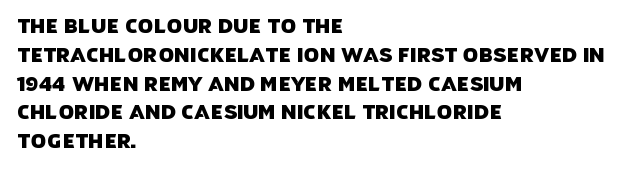
If you measured baseline to baseline, you'd find a middling distance. One-word summary of the alignment: left. Look at the tracking — it's just the regular setting, nothing added. The zone under the glyphs is completely vacant.
